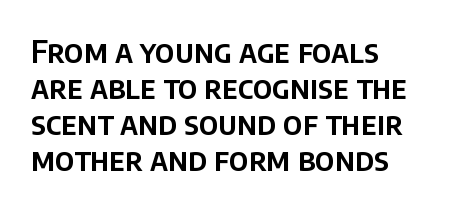
{"serif": "no", "italic": "no", "width": "normal", "stroke_contrast": "low", "x_height": "large", "monospaced": "no", "underline": "no", "align": "left", "line_spacing_ratio": 1.16, "letter_spacing": "normal", "letter_spacing_em": 0.0, "glyph_px": 31}
